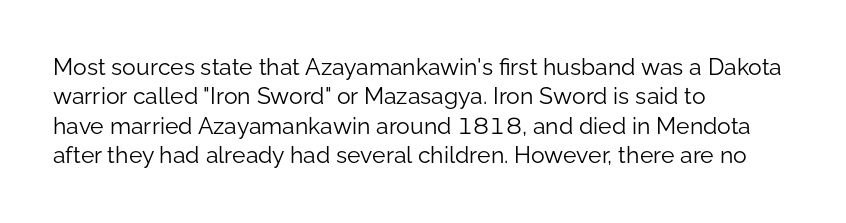
Q: Is the text bold? A: No.
Q: Is the text italic (slanted)? A: No, it is upright.
Q: Is the text underlined? A: No.
Q: How is the paragraph aligned? A: Left-aligned.
Q: Is the spacing between letters normal or unusually wide? A: Normal.
Q: Is the spacing between lines tight, normal or loose? A: Normal.
